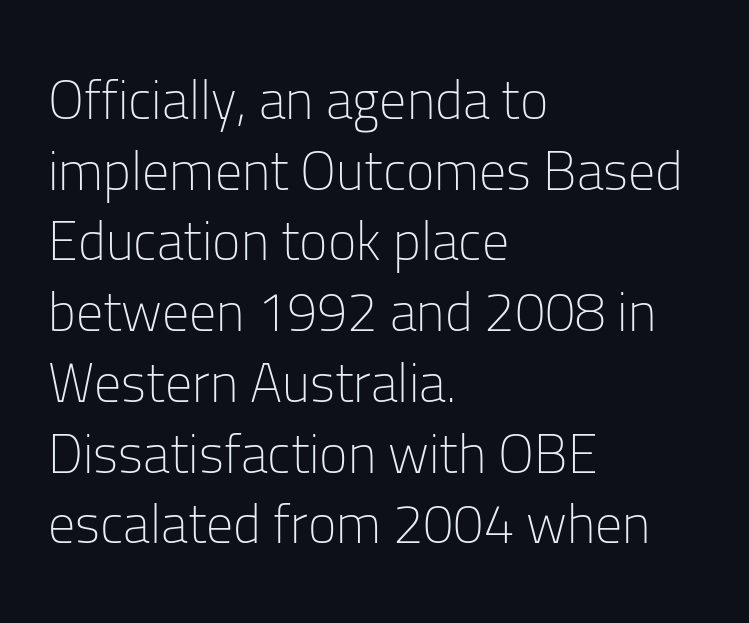
Is the letter spacing exaggerated? No — it looks like the ordinary default. Nothing heavy about these letters — not bold at all. The glyphs in this specimen are sans serif. A normal amount of white space separates one row of letters from the next.
